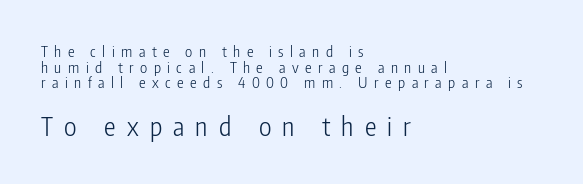
Q: Is the text bold? A: No.
Q: Is the text italic (slanted)? A: No, it is upright.
Q: Is the text underlined? A: No.
Q: How is the paragraph aligned? A: Left-aligned.
Q: Is the spacing between letters normal or unusually wide? A: Unusually wide.
Q: Is the spacing between lines tight, normal or loose? A: Tight.
Q: Which block of text is set in a larger size, the first (top) or the second (bottom)? A: The second (bottom) one.
